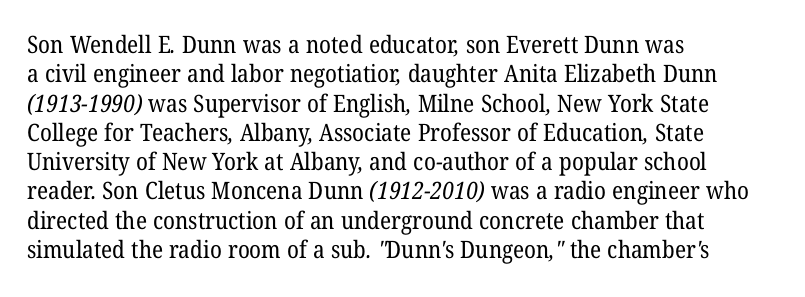
Q: Is the text bold? A: No.
Q: Is the text underlined? A: No.
Q: How is the paragraph aligned? A: Left-aligned.
Q: Is the spacing between letters normal or unusually wide? A: Normal.
